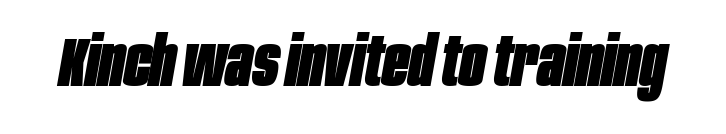
The image shows 69 px heavy, condensed type, italic (leaning right); set normal letter spacing, not underlined; low stroke contrast and a large x-height.
